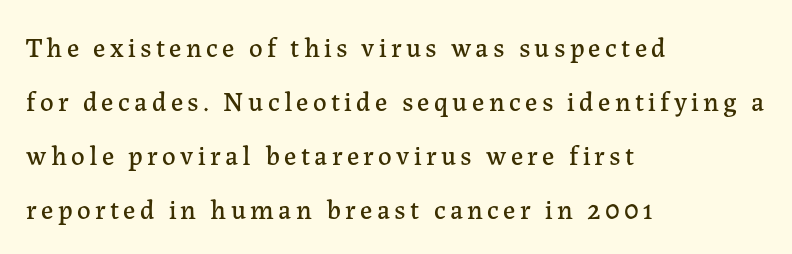
The image shows 27 px text type, upright; set left-aligned, loose line spacing (2.0x), not underlined.
